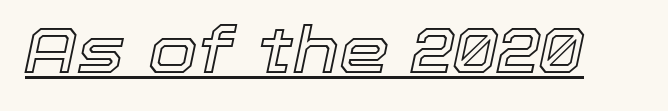
Q: Is the text italic (slanted)? A: Yes, it leans right by about 12 degrees.
Q: Is the text underlined? A: Yes.
Q: Is the spacing between letters normal or unusually wide? A: Normal.
Q: Width (condensed, normal, or wide)? A: Normal.
Q: x-height? A: Medium.
Q: Monospaced? A: No.
